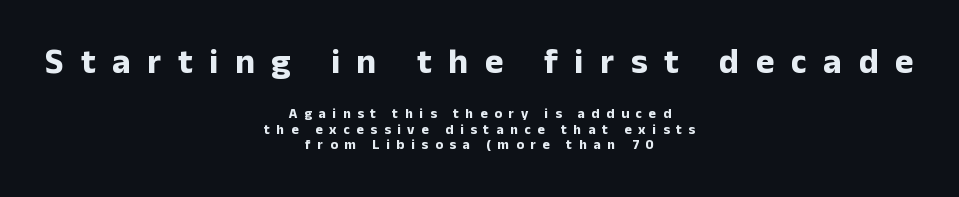
Q: Is the text bold? A: Yes.
Q: Is the text italic (slanted)? A: No, it is upright.
Q: Is the typeface a serif or a sans-serif typeface? A: Sans-serif.
Q: Is the text underlined? A: No.
Q: How is the paragraph aligned? A: Centered.
Q: Is the spacing between letters normal or unusually wide? A: Unusually wide.
Q: Is the spacing between lines tight, normal or loose? A: Tight.
Q: Which block of text is set in a larger size, the first (top) or the second (bottom)? A: The first (top) one.
Q: Width (condensed, normal, or wide)? A: Normal.
Q: Stroke contrast? A: Low.
Q: x-height? A: Medium.
Q: Monospaced? A: No.
